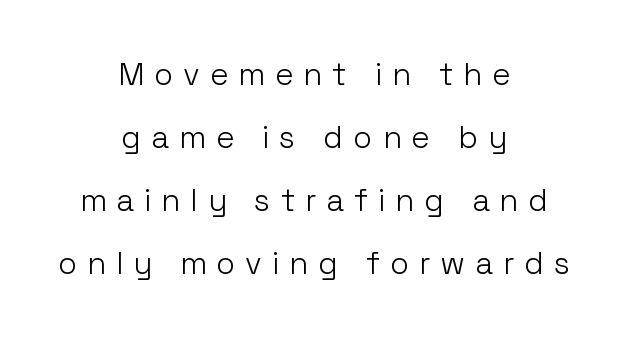
Q: Is the text bold? A: No.
Q: Is the text italic (slanted)? A: No, it is upright.
Q: Is the typeface a serif or a sans-serif typeface? A: Sans-serif.
Q: Is the text underlined? A: No.
Q: How is the paragraph aligned? A: Centered.
Q: Is the spacing between letters normal or unusually wide? A: Unusually wide.
Q: Is the spacing between lines tight, normal or loose? A: Loose.
Q: Width (condensed, normal, or wide)? A: Normal.
Q: Stroke contrast? A: Low.
Q: x-height? A: Medium.
Q: Monospaced? A: No.
